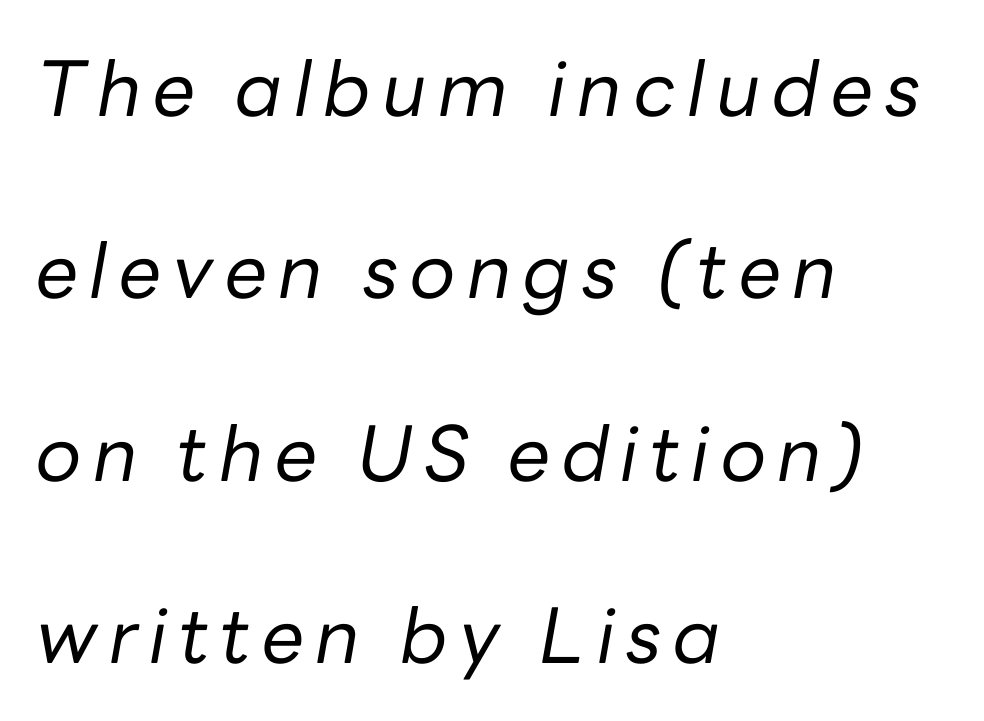
{"italic": "yes", "lean": "right", "slant_degrees": 10, "bold": "no", "weight": "regular", "width": "normal", "stroke_contrast": "low", "x_height": "medium", "monospaced": "no", "underline": "no", "align": "left", "line_spacing": "loose", "line_spacing_ratio": 2.4, "glyph_px": 76}
